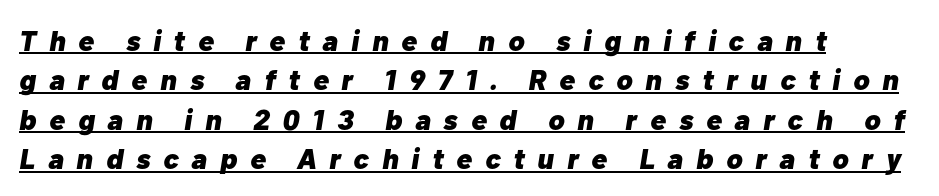
The image shows 29 px heavy type, italic (leaning right); set left-aligned, normal line spacing (1.36x), unusually wide letter spacing (+0.45 em), underlined; low stroke contrast and a medium x-height.
